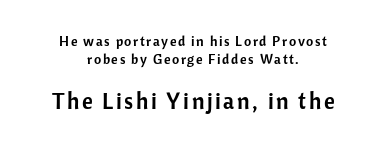
The image shows 23 px text type, upright; set centered, normal line spacing (1.26x), not underlined; the second (bottom) block is 1.64x larger.
